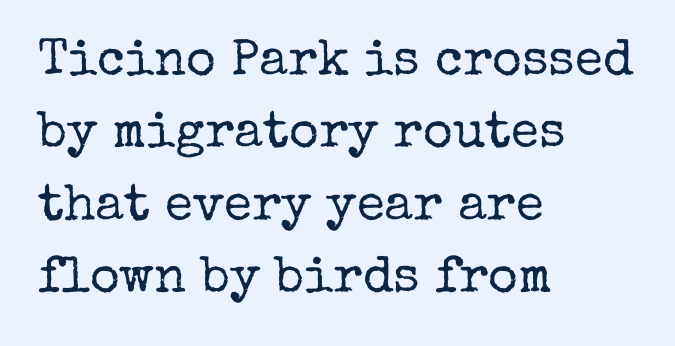
{"serif": "yes", "italic": "no", "bold": "no", "weight": "regular", "width": "normal", "stroke_contrast": "low", "x_height": "medium", "monospaced": "no", "underline": "no", "align": "left", "line_spacing": "normal", "line_spacing_ratio": 1.42, "letter_spacing": "normal", "letter_spacing_em": 0.0, "glyph_px": 51}
